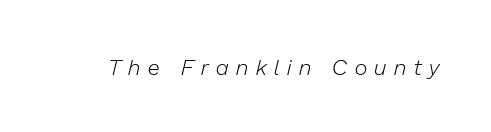
{"italic": "yes", "lean": "right", "slant_degrees": 13, "bold": "no", "underline": "no", "letter_spacing": "wide", "letter_spacing_em": 0.35, "glyph_px": 22}
